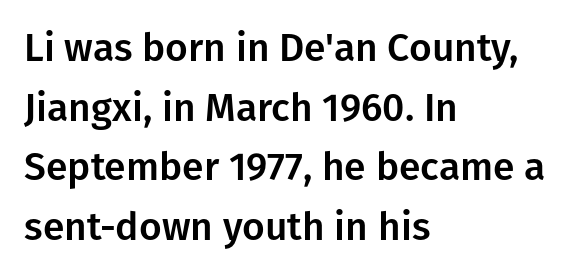
The image shows 39 px sans-serif type, upright; set left-aligned, normal line spacing (1.53x), normal letter spacing, not underlined; low stroke contrast and a medium x-height.
